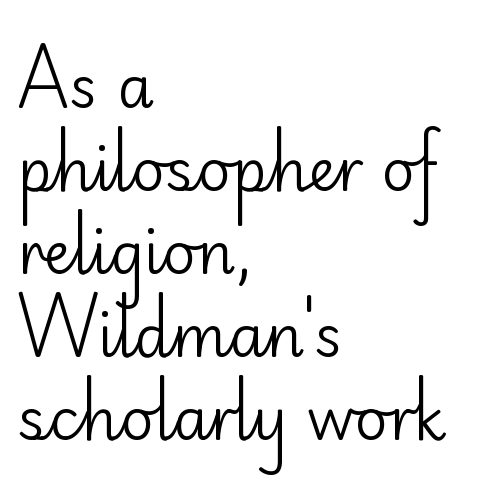
The image shows 58 px regular-weight sans-serif type, upright; set left-aligned, normal line spacing (1.43x), normal letter spacing, not underlined; low stroke contrast and a small x-height.
